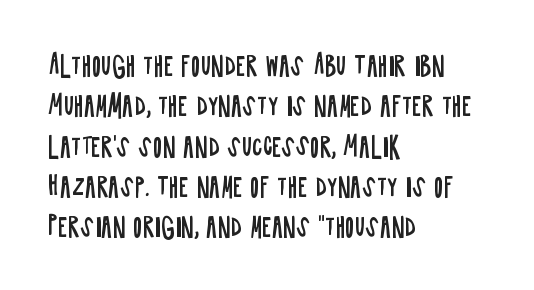
Q: Is the text bold? A: No.
Q: Is the text italic (slanted)? A: No, it is upright.
Q: Is the text underlined? A: No.
Q: How is the paragraph aligned? A: Left-aligned.
Q: Is the spacing between letters normal or unusually wide? A: Normal.
Q: Is the spacing between lines tight, normal or loose? A: Normal.
